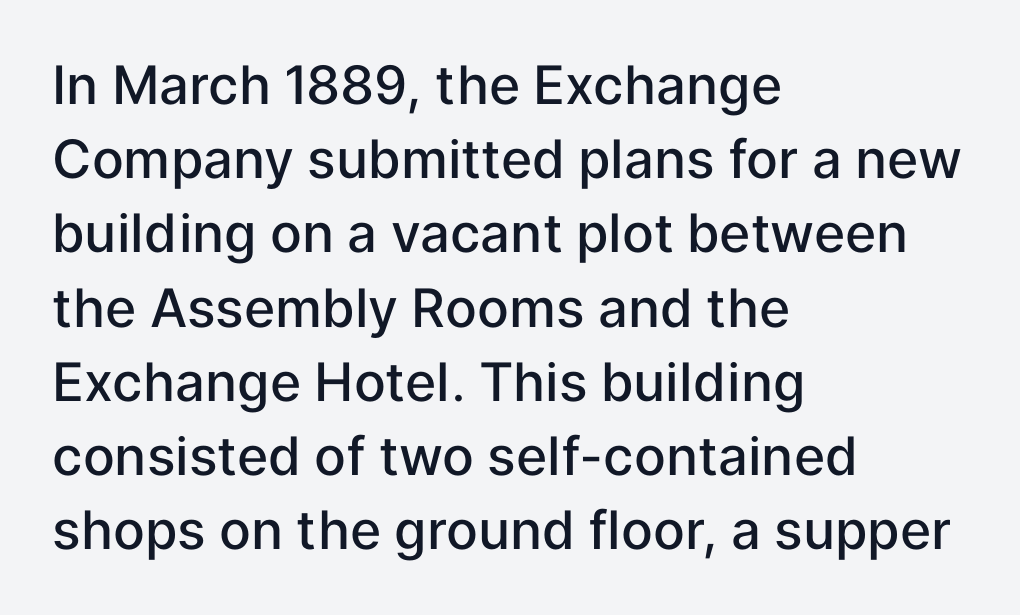
{"serif": "no", "italic": "no", "bold": "semi", "weight": "semibold", "width": "normal", "stroke_contrast": "low", "x_height": "medium", "monospaced": "no", "underline": "no", "align": "left", "line_spacing": "normal", "line_spacing_ratio": 1.4, "letter_spacing": "normal", "letter_spacing_em": 0.0, "glyph_px": 53}
